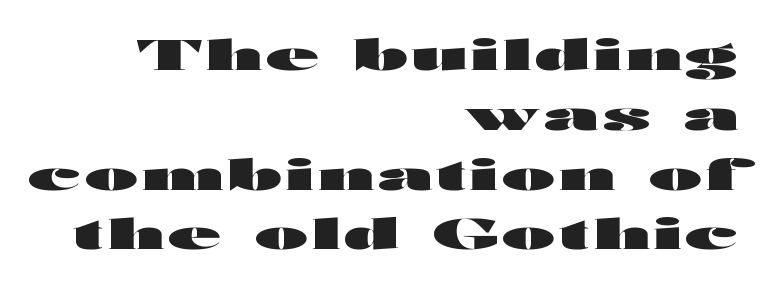
The image shows 43 px heavy, wide sans-serif type, upright; set right-aligned, normal line spacing (1.39x), not underlined; high stroke contrast and a medium x-height.
